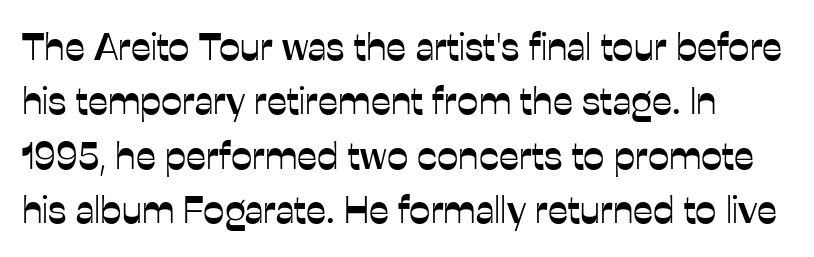
Vertical strokes here are truly vertical. The passage shown is typed in a proportional face where columns would drift. Regarding leading, the lines here are spaced in the standard way. The characters display no serif detailing; their extremities are plain.
